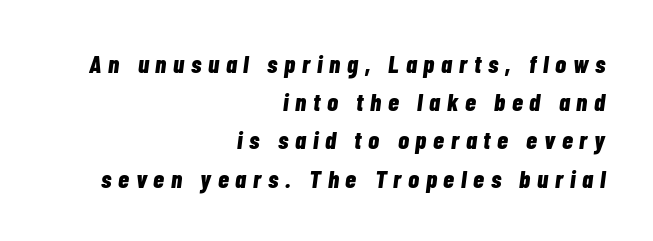
The image shows 25 px bold type, italic (leaning right); set right-aligned, normal line spacing (1.53x), unusually wide letter spacing (+0.27 em), not underlined.
